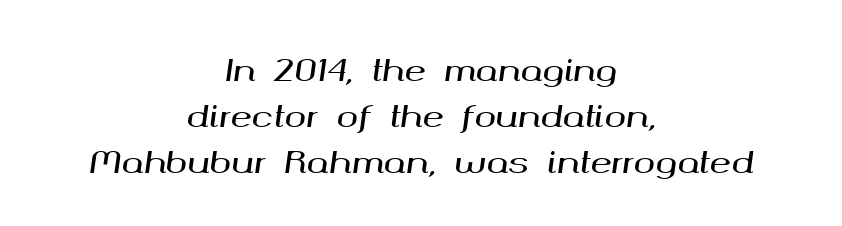
Q: Is the text italic (slanted)? A: Yes, it leans right by about 8 degrees.
Q: Is the text underlined? A: No.
Q: How is the paragraph aligned? A: Centered.
Q: Is the spacing between letters normal or unusually wide? A: Normal.
Q: Is the spacing between lines tight, normal or loose? A: Normal.
Q: Width (condensed, normal, or wide)? A: Wide.
Q: Stroke contrast? A: Medium.
Q: x-height? A: Medium.
Q: Monospaced? A: No.
